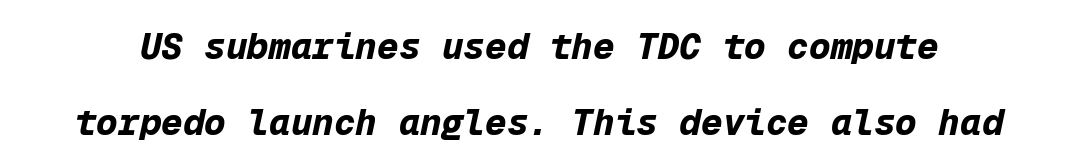
{"italic": "yes", "lean": "right", "slant_degrees": 12, "bold": "yes", "weight": "bold", "width": "normal", "stroke_contrast": "low", "x_height": "medium", "monospaced": "yes", "underline": "no", "line_spacing": "loose", "line_spacing_ratio": 2.11, "letter_spacing": "normal", "letter_spacing_em": 0.0, "glyph_px": 36}
